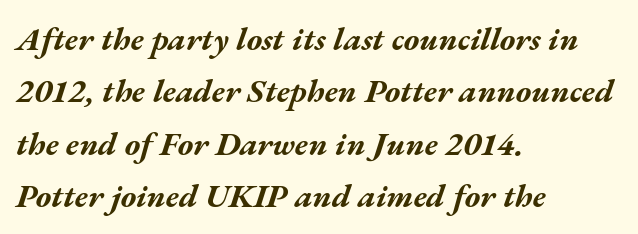
{"italic": "yes", "lean": "right", "slant_degrees": 17, "bold": "yes", "weight": "bold", "width": "wide", "stroke_contrast": "medium", "x_height": "medium", "monospaced": "no", "underline": "no", "align": "left", "line_spacing": "normal", "line_spacing_ratio": 1.59, "letter_spacing": "normal", "letter_spacing_em": 0.0, "glyph_px": 33}
